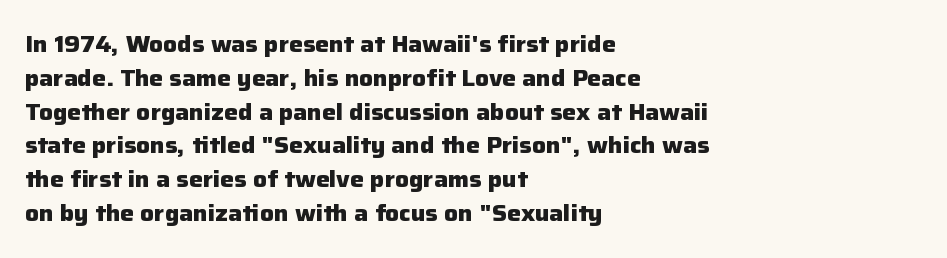
Q: Is the text bold? A: Yes.
Q: Is the text italic (slanted)? A: No, it is upright.
Q: Is the text underlined? A: No.
Q: How is the paragraph aligned? A: Left-aligned.
Q: Is the spacing between letters normal or unusually wide? A: Normal.
Q: Is the spacing between lines tight, normal or loose? A: Normal.
